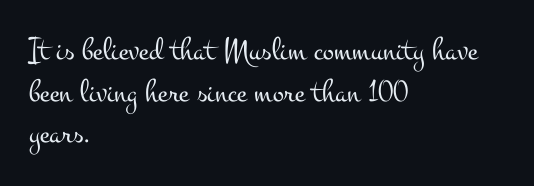
Q: Is the text bold? A: No.
Q: Is the text italic (slanted)? A: Yes.
Q: Is the text underlined? A: No.
Q: How is the paragraph aligned? A: Left-aligned.
Q: Is the spacing between letters normal or unusually wide? A: Normal.
Q: Is the spacing between lines tight, normal or loose? A: Normal.
Q: Width (condensed, normal, or wide)? A: Wide.
Q: Stroke contrast? A: Medium.
Q: x-height? A: Small.
Q: Monospaced? A: No.
